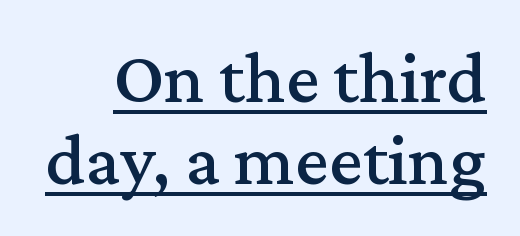
The glyphs are accompanied by a horizontal stroke just below them. The rendering keeps characters at their native spacing. Spacing verdict: proportional, widths tailored to each character. Italic? Not at all — the glyphs are vertical. Typographically, this falls in the serif category. The line-height multiplier appears low, near solid setting.
